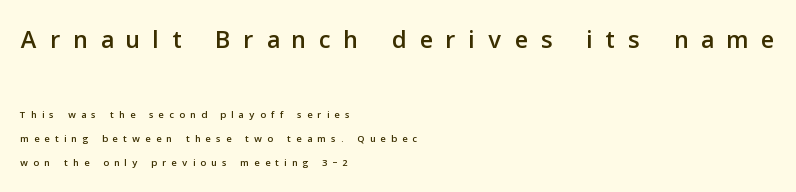
Note the varied advance widths — an 'i' is clearly narrower than an 'm'. Here the first block reads like a headline and the second like body copy. Display-style spreading of the glyphs; the letterfit is very open. The glyphs in this specimen are sans serif.
